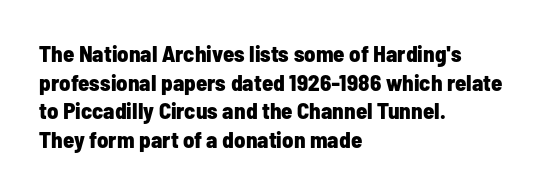
The image shows 23 px bold type, upright; set left-aligned, normal line spacing (1.25x), normal letter spacing, not underlined.
